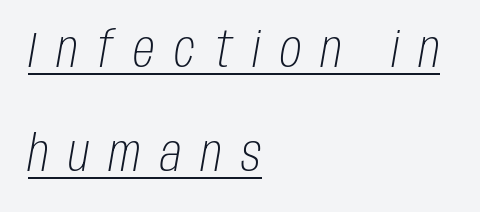
The passage shown is not bold in any degree. Decoration check: the copy is underlined. Do the characters align in a grid? No, the font is proportional. You could fit nearly another row in the gap between these rows. This sample uses an oblique cut, with every glyph tilted off the vertical. Horizontally, the lines are justified to the leading edge only.
